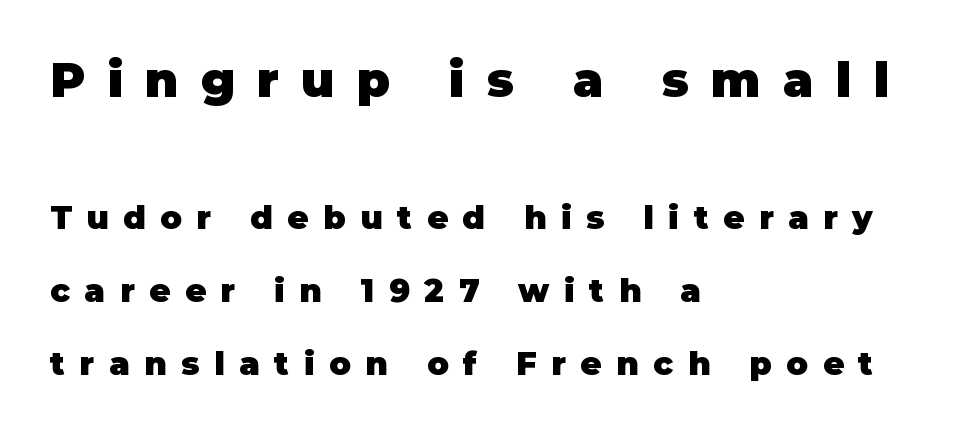
Is the block centered? No — it sits flush against the left margin. The zone under the glyphs is completely vacant. The font family rendered here belongs to the sans-serif group. The line-height multiplier appears high, well above default. Posture: vertical. Do the characters align in a grid? No, the font is proportional.
